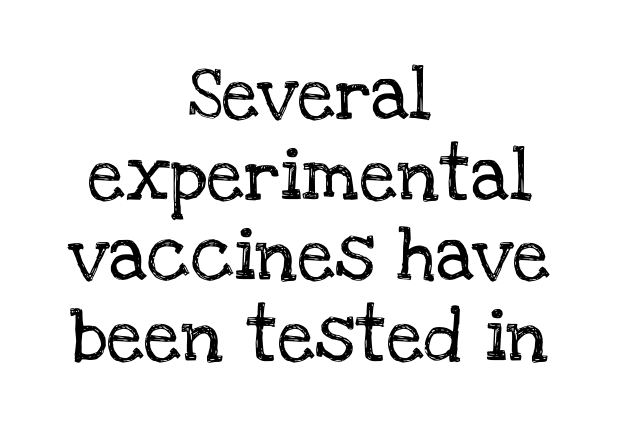
{"serif": "yes", "italic": "no", "width": "normal", "stroke_contrast": "low", "x_height": "large", "monospaced": "no", "underline": "no", "align": "center", "line_spacing": "normal", "line_spacing_ratio": 1.52, "letter_spacing": "normal", "letter_spacing_em": 0.0, "glyph_px": 53}
